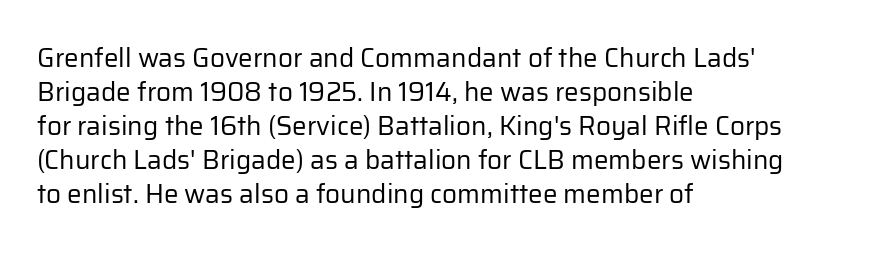
Q: Is the text bold? A: No.
Q: Is the text italic (slanted)? A: No, it is upright.
Q: Is the text underlined? A: No.
Q: How is the paragraph aligned? A: Left-aligned.
Q: Is the spacing between letters normal or unusually wide? A: Normal.
Q: Is the spacing between lines tight, normal or loose? A: Normal.
